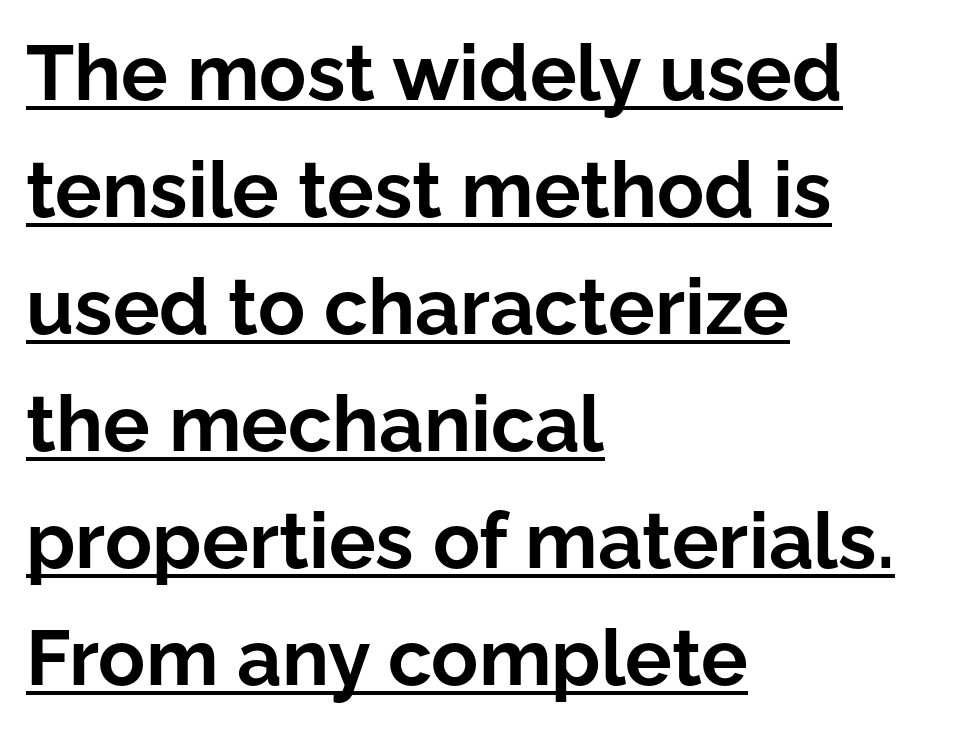
These lines keep a tight, regular rhythm from letter to letter. Students, observe the line beneath the letters — that is underlining. Varying glyph widths throughout — classic text-font behaviour. Does the leading feel generous? No, just average. The lines in this sample share a left origin and differ only in where they stop. A sans-serif font was chosen for this passage.
